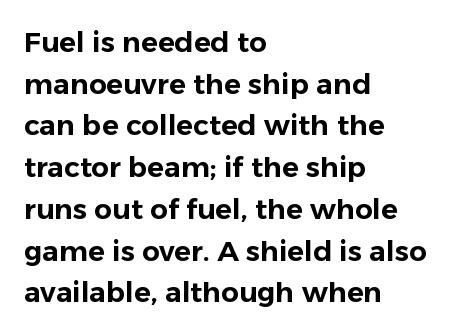
{"serif": "no", "italic": "no", "width": "normal", "stroke_contrast": "low", "x_height": "medium", "monospaced": "no", "underline": "no", "align": "left", "line_spacing": "normal", "line_spacing_ratio": 1.49, "letter_spacing": "normal", "letter_spacing_em": 0.0, "glyph_px": 28}
